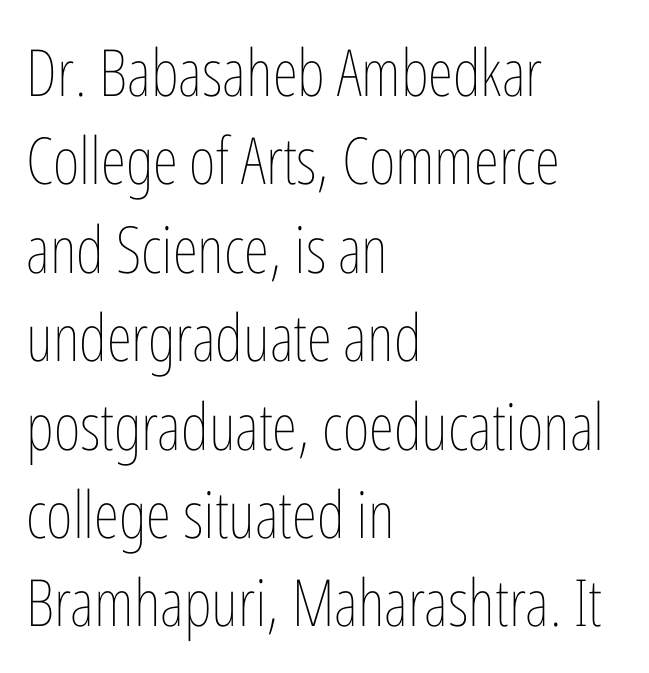
The image shows 65 px thin, condensed type, upright; set left-aligned, normal line spacing (1.36x), normal letter spacing, not underlined; low stroke contrast and a medium x-height.
